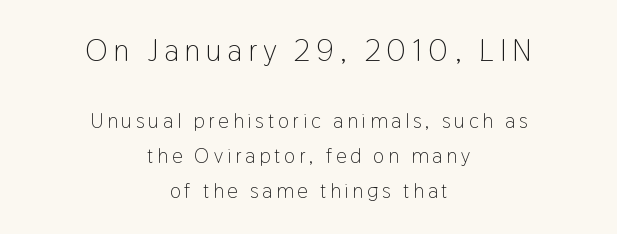
Q: Is the text bold? A: No.
Q: Is the text italic (slanted)? A: No, it is upright.
Q: Is the typeface a serif or a sans-serif typeface? A: Sans-serif.
Q: Is the text underlined? A: No.
Q: How is the paragraph aligned? A: Centered.
Q: Is the spacing between lines tight, normal or loose? A: Normal.
Q: Which block of text is set in a larger size, the first (top) or the second (bottom)? A: The first (top) one.
Q: Width (condensed, normal, or wide)? A: Condensed.
Q: Stroke contrast? A: Low.
Q: x-height? A: Medium.
Q: Monospaced? A: No.
